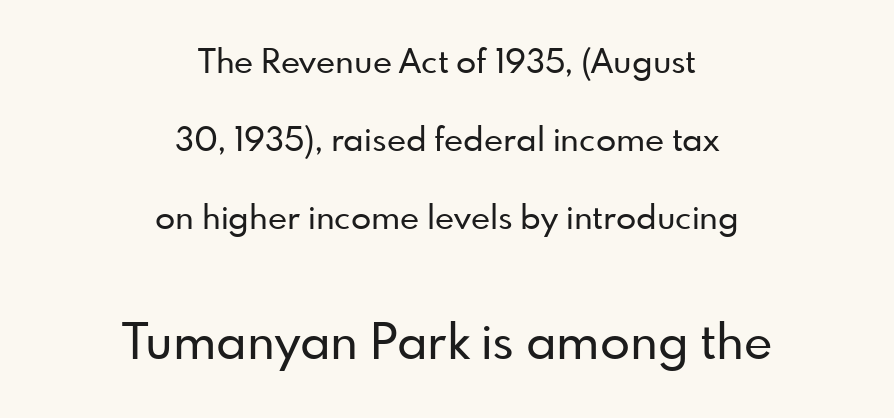
The font family rendered here belongs to the sans-serif group. What's the leading like? Stretched, with rows far apart. The paragraph has two soft edges and a firm central axis. Type without underlining.
